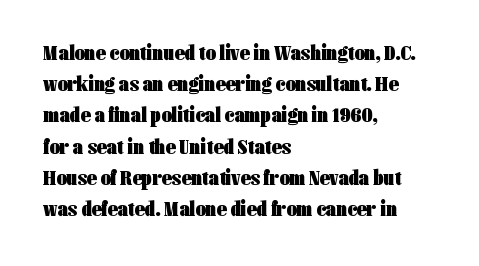
In CSS terms this would be text-align: left. Baseline-to-baseline distance is the conventional proportion of letter height. Notice how the stems are strictly vertical — no italics here. The space beneath each line is pristine and unruled. Spacing between characters is what you'd get straight out of the box. The passage shown is emphatically bold.
